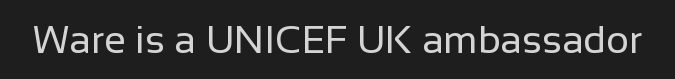
A typesetter would mark this as roman, not italic. The glyphs are unaccompanied by any horizontal stroke below them. The weight tops out at a normal text grade. Here the glyphs are tracked normally, forming tight word shapes. Letterform terminals end flat and unadorned throughout the passage.
